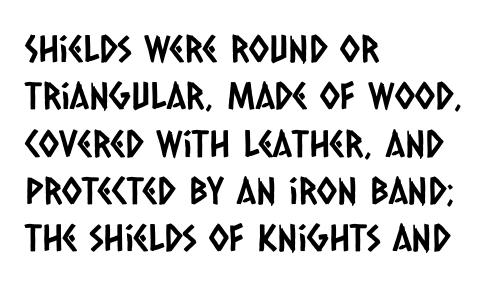
The image shows 37 px condensed sans-serif type; set left-aligned, normal line spacing (1.28x), normal letter spacing, not underlined; low stroke contrast and a large x-height.
